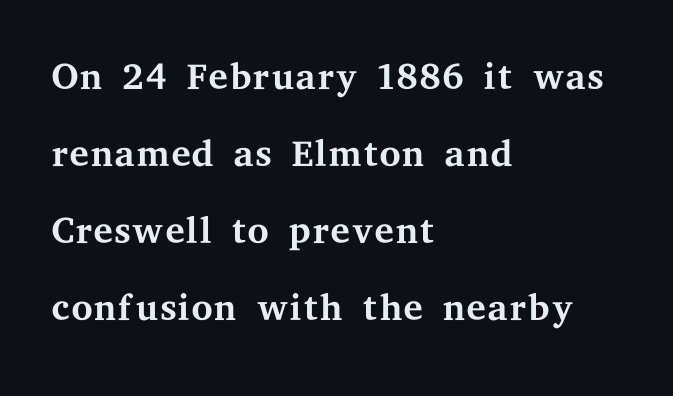
{"serif": "yes", "italic": "no", "bold": "no", "weight": "regular", "width": "wide", "stroke_contrast": "medium", "x_height": "medium", "monospaced": "no", "underline": "no", "align": "left", "line_spacing": "normal", "line_spacing_ratio": 1.4, "letter_spacing": "normal", "letter_spacing_em": 0.0, "glyph_px": 55}
